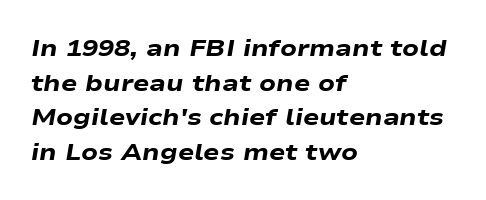
One-word summary of the alignment: left. The glyphs look as if they've been sheared to an angle. A dark, heavy texture on the line: the type is bold. The zone under the glyphs is completely vacant. A typesetter would call this zero additional tracking.
